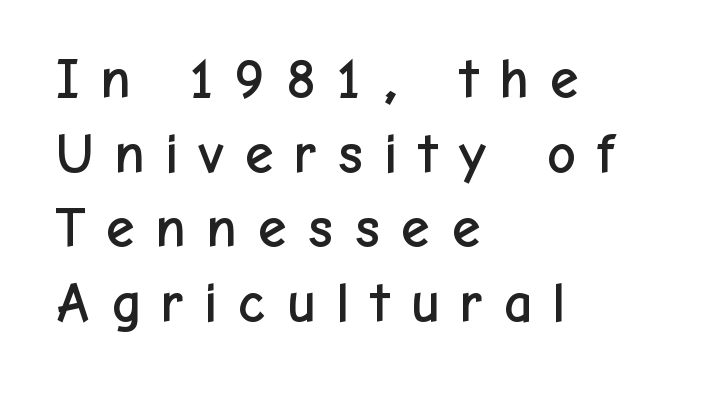
Q: Is the text italic (slanted)? A: No, it is upright.
Q: Is the typeface a serif or a sans-serif typeface? A: Sans-serif.
Q: Is the text underlined? A: No.
Q: How is the paragraph aligned? A: Left-aligned.
Q: Is the spacing between letters normal or unusually wide? A: Unusually wide.
Q: Is the spacing between lines tight, normal or loose? A: Normal.
Q: Width (condensed, normal, or wide)? A: Normal.
Q: Stroke contrast? A: Low.
Q: x-height? A: Medium.
Q: Monospaced? A: No.
